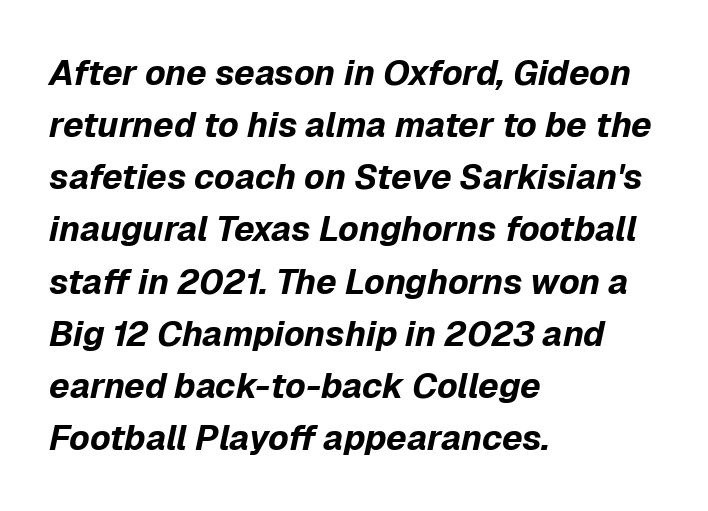
The rendering uses natural spacing where letterforms have individual widths. Looking at the ascenders, they clearly lean. The paragraph shown leans on its left margin. What stands out about the letter spacing? Nothing — it is the standard amount. This is heavy type, rendered in bold. One glance says typical: line gaps are just what's usual.
